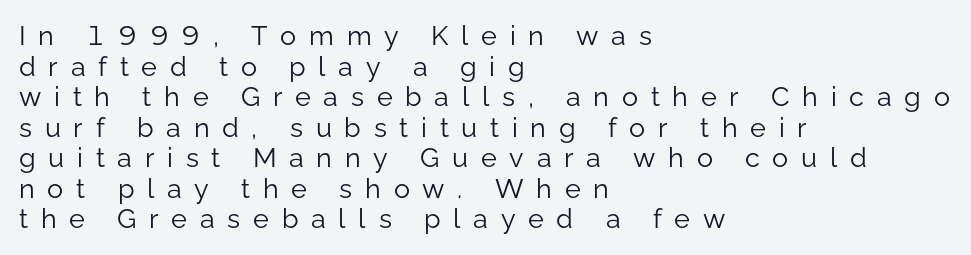
Q: Is the text bold? A: No.
Q: Is the text italic (slanted)? A: No, it is upright.
Q: Is the text underlined? A: No.
Q: How is the paragraph aligned? A: Left-aligned.
Q: Is the spacing between letters normal or unusually wide? A: Unusually wide.
Q: Is the spacing between lines tight, normal or loose? A: Tight.
